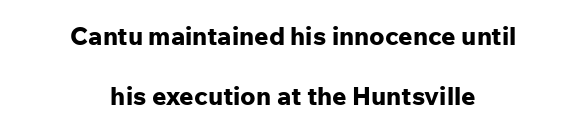
The image shows 25 px bold type, upright; set centered, loose line spacing (2.39x), normal letter spacing, not underlined.
